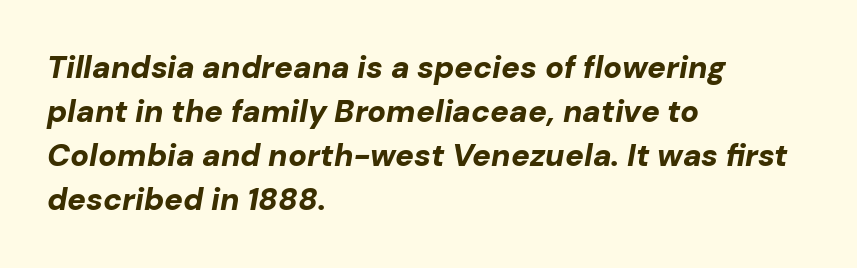
{"italic": "yes", "lean": "right", "slant_degrees": 10, "bold": "yes", "weight": "bold", "width": "normal", "stroke_contrast": "low", "x_height": "medium", "monospaced": "no", "underline": "no", "align": "left", "line_spacing": "normal", "line_spacing_ratio": 1.42, "letter_spacing": "normal", "letter_spacing_em": 0.0, "glyph_px": 31}
